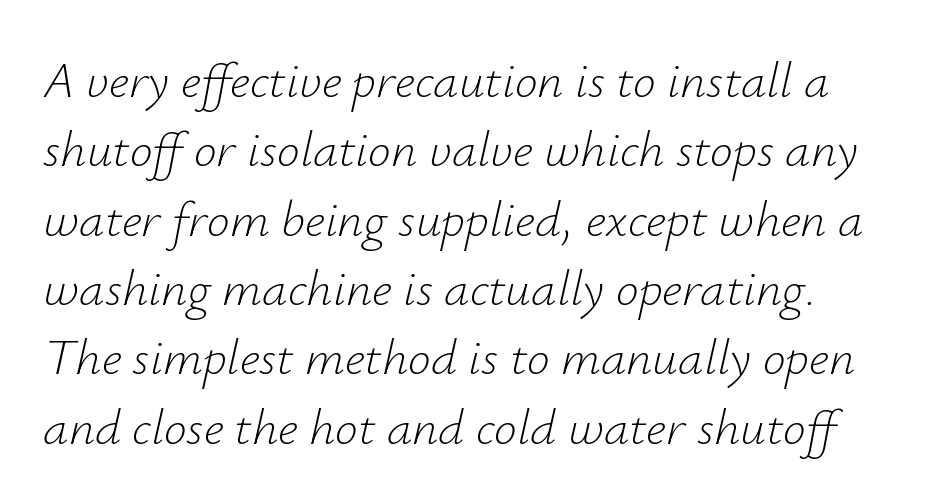
Bold? No — there's no thickening of the strokes. Plain, unruled lines of type. Spacing verdict: proportional, widths tailored to each character. The face used here is rendered with its standard letterfit.
